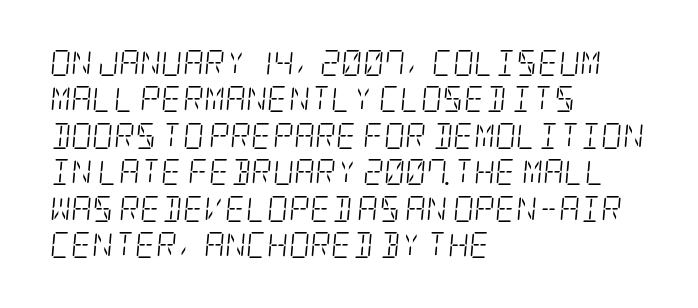
The image shows 26 px text type, italic (leaning right); set left-aligned, normal line spacing (1.4x), normal letter spacing, not underlined.
